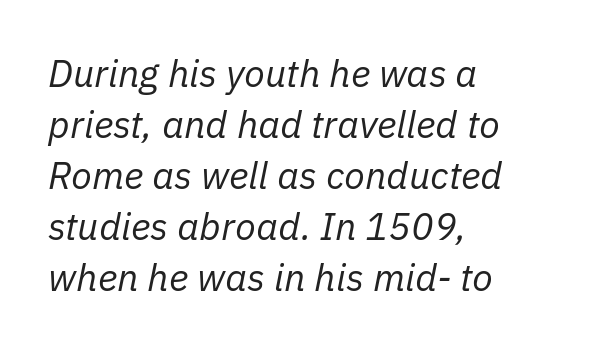
Q: Is the text bold? A: No.
Q: Is the text italic (slanted)? A: Yes, it leans right by about 11 degrees.
Q: Is the text underlined? A: No.
Q: How is the paragraph aligned? A: Left-aligned.
Q: Is the spacing between letters normal or unusually wide? A: Normal.
Q: Is the spacing between lines tight, normal or loose? A: Normal.
Q: Width (condensed, normal, or wide)? A: Normal.
Q: Stroke contrast? A: Low.
Q: x-height? A: Medium.
Q: Monospaced? A: No.
